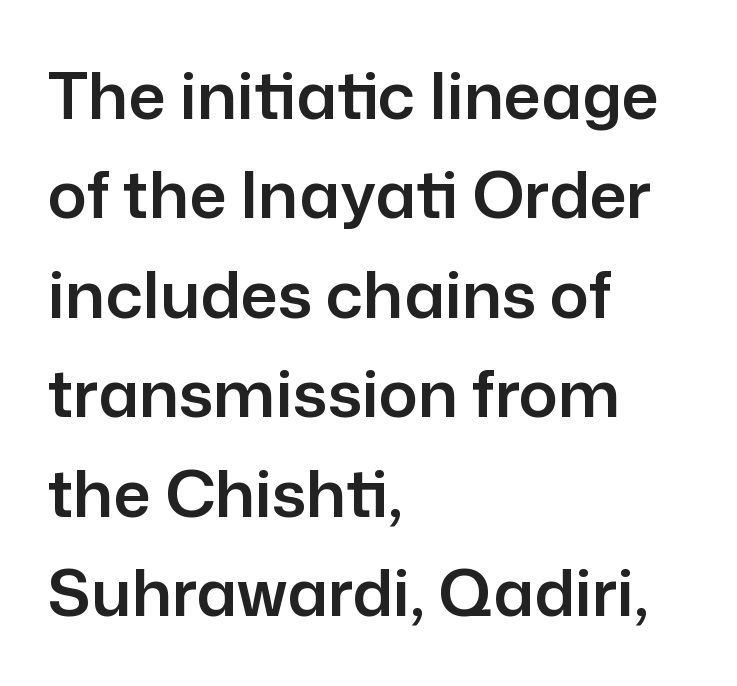
Q: Is the text italic (slanted)? A: No, it is upright.
Q: Is the typeface a serif or a sans-serif typeface? A: Sans-serif.
Q: Is the text underlined? A: No.
Q: How is the paragraph aligned? A: Left-aligned.
Q: Is the spacing between letters normal or unusually wide? A: Normal.
Q: Is the spacing between lines tight, normal or loose? A: Normal.
Q: Width (condensed, normal, or wide)? A: Normal.
Q: Stroke contrast? A: Low.
Q: x-height? A: Medium.
Q: Monospaced? A: No.
